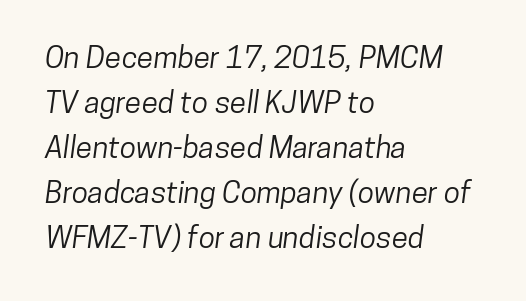
The image shows 30 px condensed sans-serif type; set left-aligned, normal line spacing (1.5x), normal letter spacing, not underlined; low stroke contrast and a medium x-height.
